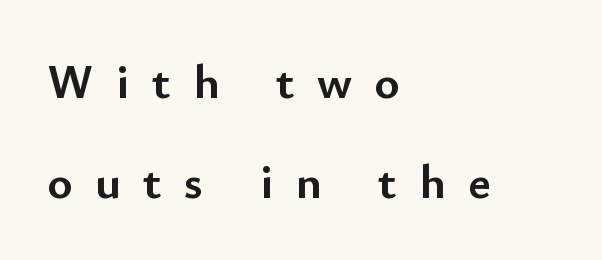
{"serif": "no", "italic": "no", "bold": "yes", "weight": "semibold", "width": "normal", "stroke_contrast": "low", "x_height": "small", "monospaced": "no", "underline": "no", "align": "left", "line_spacing": "loose", "line_spacing_ratio": 2.09, "letter_spacing": "wide", "letter_spacing_em": 0.47, "glyph_px": 48}
